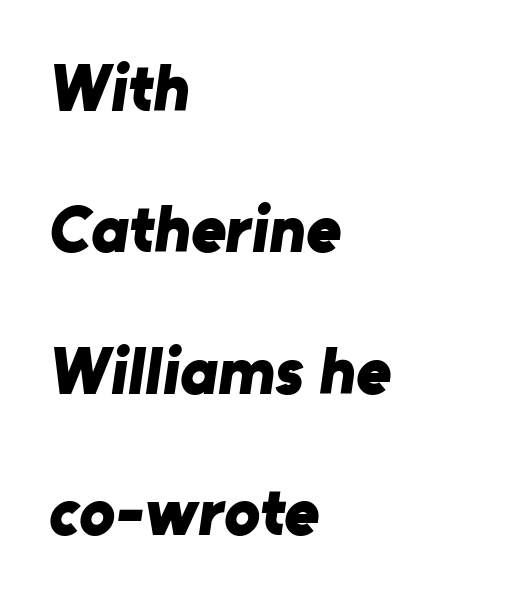
Q: Is the text bold? A: Yes.
Q: Is the typeface a serif or a sans-serif typeface? A: Sans-serif.
Q: Is the text underlined? A: No.
Q: How is the paragraph aligned? A: Left-aligned.
Q: Is the spacing between letters normal or unusually wide? A: Normal.
Q: Is the spacing between lines tight, normal or loose? A: Loose.
Q: Width (condensed, normal, or wide)? A: Normal.
Q: Stroke contrast? A: Low.
Q: x-height? A: Medium.
Q: Monospaced? A: No.
